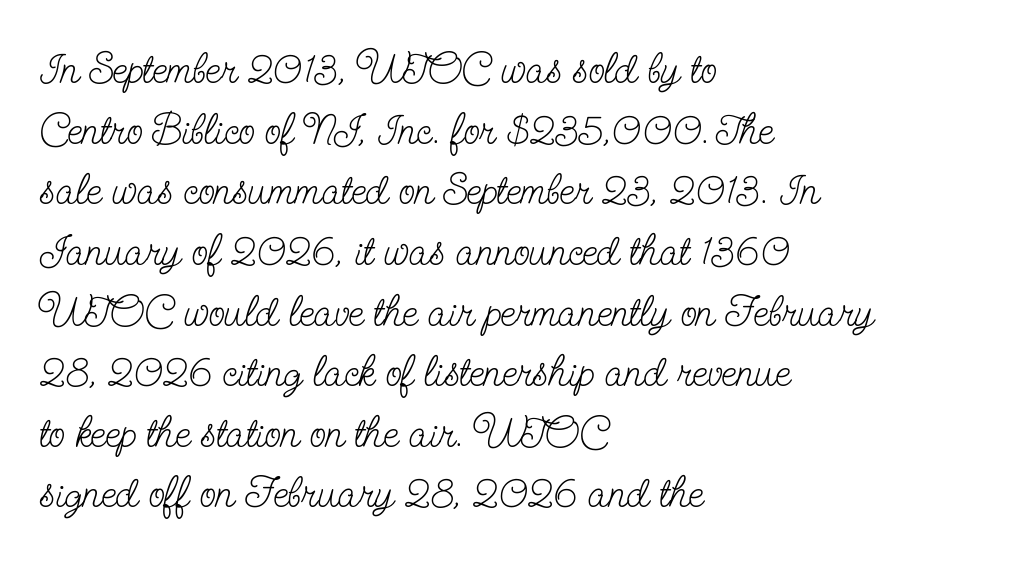
Notice how descenders clear the ascenders below comfortably — that's standard leading. Observe the serifs anchoring each vertical stroke in this sample. How are the letters spaced? Ordinarily, with no added tracking.
